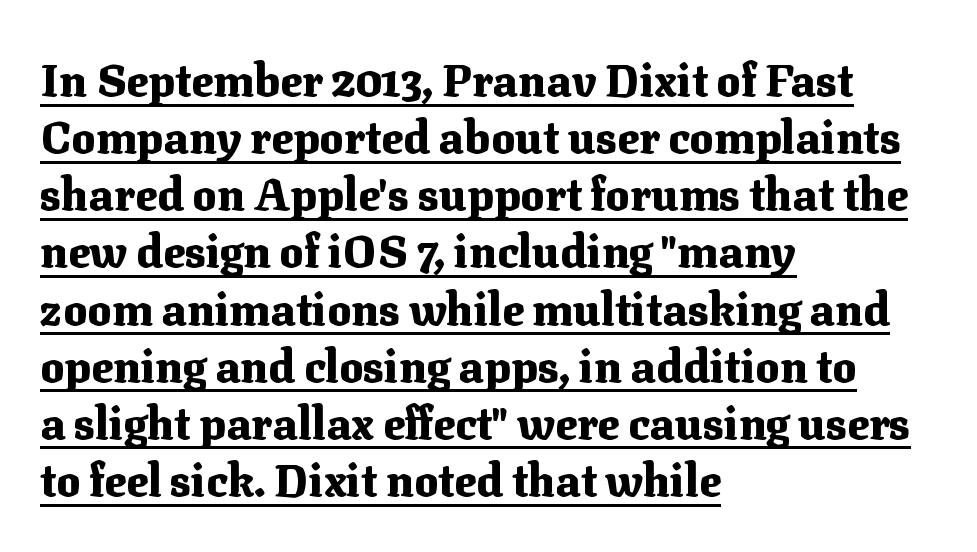
The image shows 45 px heavy serif type, upright; set left-aligned, normal line spacing (1.27x), normal letter spacing, underlined; medium stroke contrast and a medium x-height.
